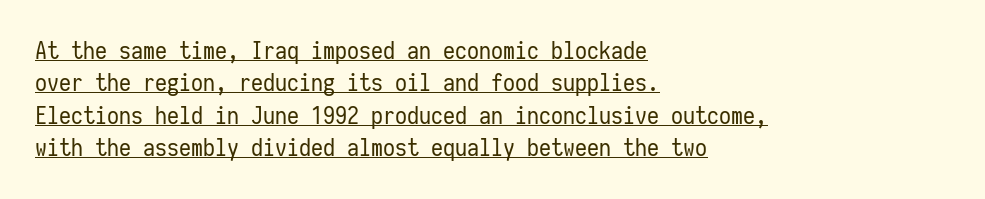
The lettering stays uniformly vertical, giving the passage a roman look. The vertical gap from one line to the next is medium. Line beginnings align vertically; line endings do not. Nobody touched the tracking dial on this one. Caption: face not bold, strokes unweighted. Honestly, the underline is the first thing you notice here.
